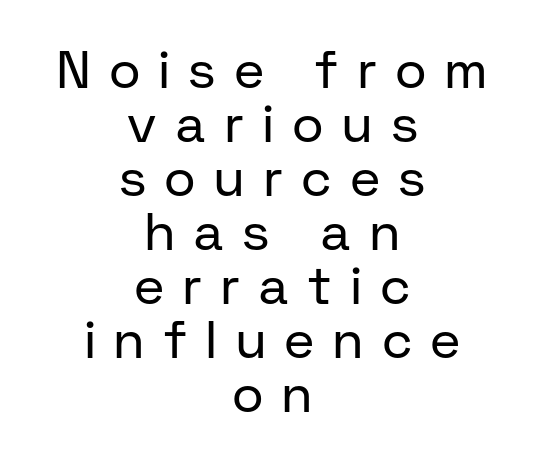
The image shows 52 px regular-weight sans-serif type, upright; set centered, tight line spacing (1.04x), unusually wide letter spacing (+0.38 em), not underlined; low stroke contrast and a medium x-height.
